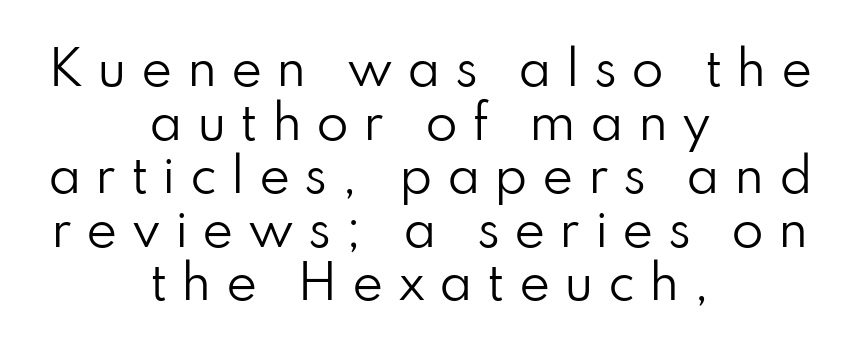
Vertically, the passage feels compressed, each row crowding the next. The passage shown is typed in a proportional face where columns would drift. Decoration check: the copy has no underline. The letters are spread apart with noticeably loose tracking. No heavy texture on the line: the type isn't bold.
